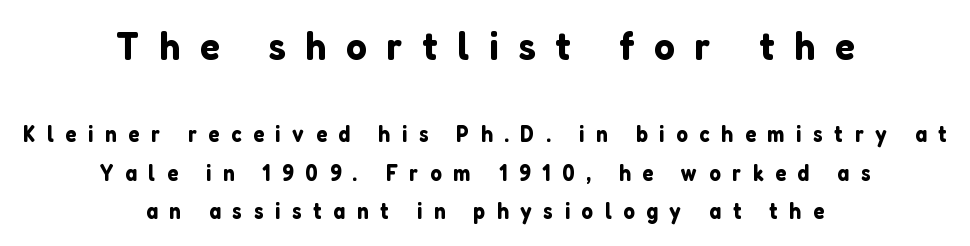
Display-style spreading of the glyphs; the letterfit is very open. These lines are rendered in a variable-pitch font. The rendering shrinks the type as you move from the upper chunk to the lower. Leftover space on each line is divided equally before and after the words. Quick note: underline off. Ordinary non-slanted type is in use.
